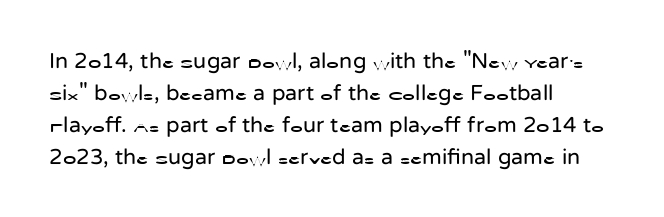
{"italic": "no", "bold": "no", "underline": "no", "align": "left", "line_spacing": "normal", "line_spacing_ratio": 1.45, "letter_spacing": "normal", "letter_spacing_em": 0.0, "glyph_px": 22}
